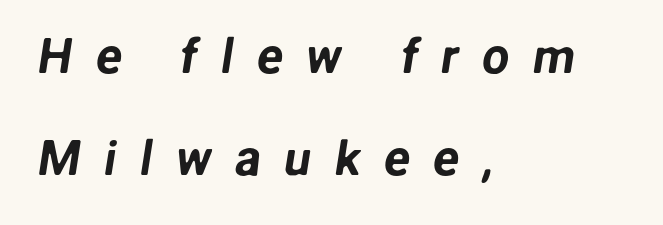
Q: Is the typeface a serif or a sans-serif typeface? A: Sans-serif.
Q: Is the text underlined? A: No.
Q: How is the paragraph aligned? A: Left-aligned.
Q: Is the spacing between letters normal or unusually wide? A: Unusually wide.
Q: Is the spacing between lines tight, normal or loose? A: Loose.
Q: Width (condensed, normal, or wide)? A: Normal.
Q: Stroke contrast? A: Low.
Q: x-height? A: Medium.
Q: Monospaced? A: No.
